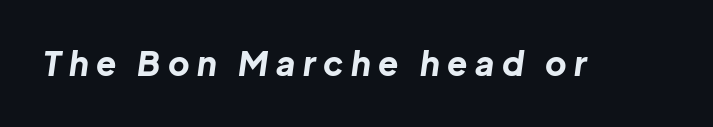
The image shows 33 px bold type, italic (leaning right); set unusually wide letter spacing (+0.23 em), not underlined; low stroke contrast and a medium x-height.
